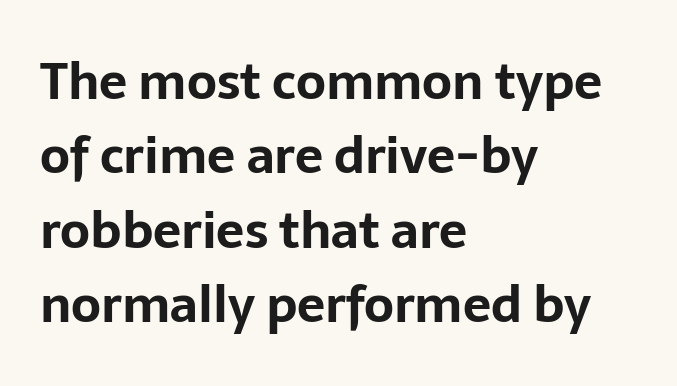
Default kerning and tracking; the words read as compact shapes. To sum up the face: it is a sans, with no serifs. The passage shown is typed in a proportional face where columns would drift. These lines sit exactly where default settings would place them.
